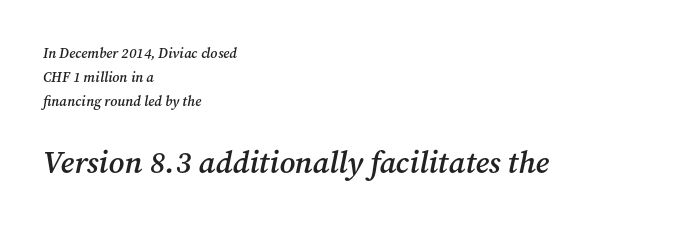
Which of the two is more prominent by size? The second, at the bottom. This rendering leaves character spacing at its baseline value. Summary of weight: moderately heavy, a semibold. Each row of text sits above clean, open space.
